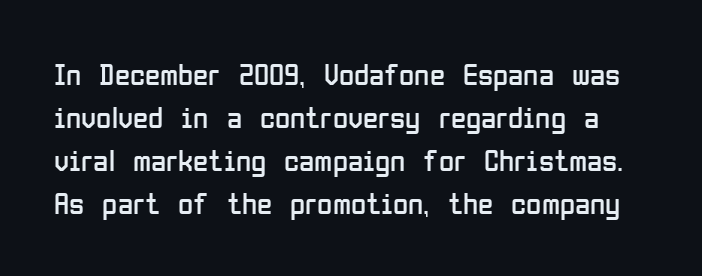
The image shows 31 px regular-weight, condensed sans-serif type, upright; set normal line spacing (1.39x), normal letter spacing, not underlined; low stroke contrast and a medium x-height.
